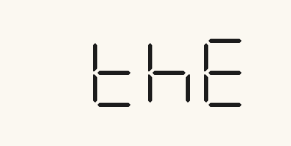
{"serif": "no", "italic": "no", "bold": "no", "weight": "light", "width": "condensed", "stroke_contrast": "low", "x_height": "large", "underline": "no", "letter_spacing": "normal", "letter_spacing_em": 0.0, "glyph_px": 68}
